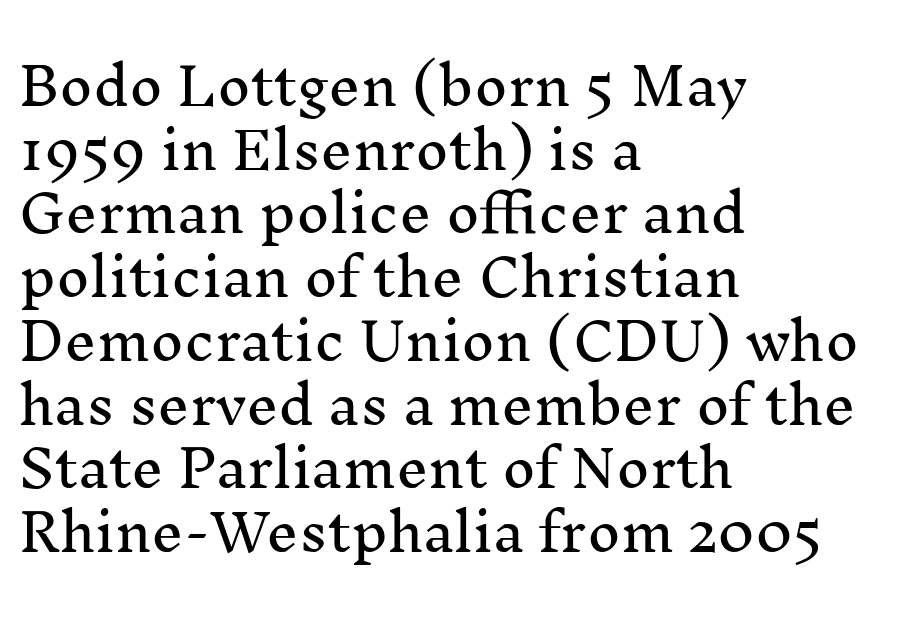
Q: Is the text italic (slanted)? A: No, it is upright.
Q: Is the typeface a serif or a sans-serif typeface? A: Serif.
Q: Is the text underlined? A: No.
Q: How is the paragraph aligned? A: Left-aligned.
Q: Is the spacing between letters normal or unusually wide? A: Normal.
Q: Is the spacing between lines tight, normal or loose? A: Normal.
Q: Width (condensed, normal, or wide)? A: Normal.
Q: Stroke contrast? A: Medium.
Q: x-height? A: Medium.
Q: Monospaced? A: No.
